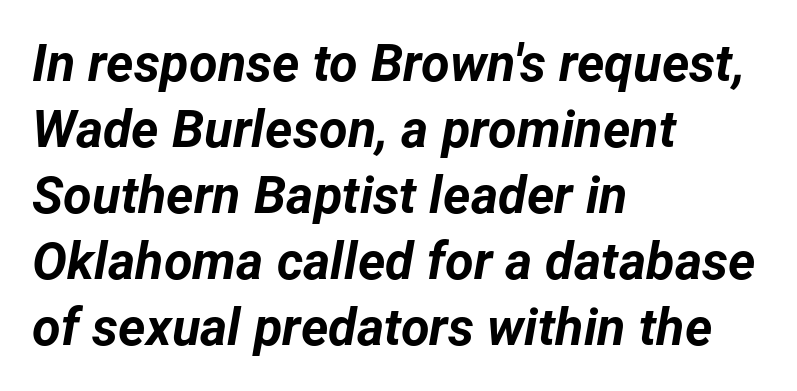
{"italic": "yes", "lean": "right", "slant_degrees": 12, "bold": "yes", "weight": "bold", "width": "normal", "stroke_contrast": "low", "x_height": "medium", "monospaced": "no", "underline": "no", "align": "left", "line_spacing": "normal", "line_spacing_ratio": 1.27, "letter_spacing": "normal", "letter_spacing_em": 0.0, "glyph_px": 52}
